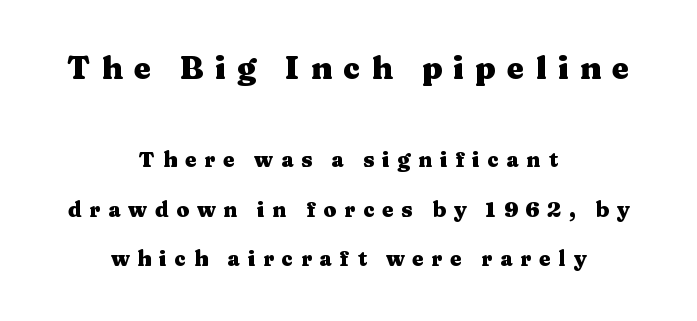
The image shows 31 px heavy, wide serif type, upright; set centered, loose line spacing (2.36x), unusually wide letter spacing (+0.36 em), not underlined; the first (top) block is 1.48x larger; medium stroke contrast and a medium x-height.
